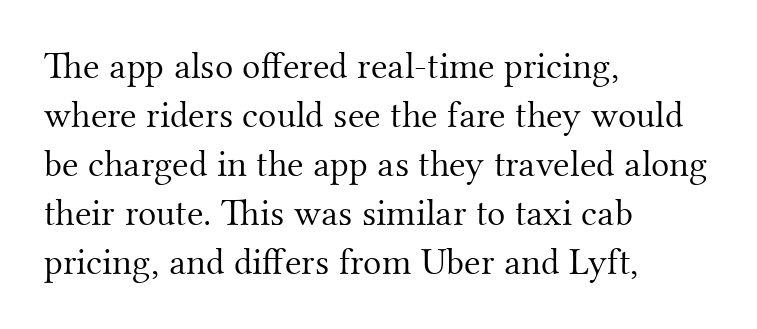
{"serif": "yes", "italic": "no", "bold": "no", "weight": "light", "width": "normal", "stroke_contrast": "medium", "x_height": "small", "monospaced": "no", "underline": "no", "align": "left", "line_spacing": "normal", "line_spacing_ratio": 1.29, "letter_spacing": "normal", "letter_spacing_em": 0.0, "glyph_px": 38}
